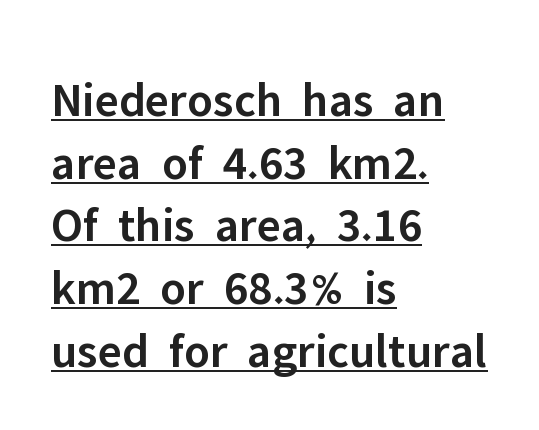
Q: Is the text bold? A: Semi-bold.
Q: Is the text italic (slanted)? A: No, it is upright.
Q: Is the typeface a serif or a sans-serif typeface? A: Sans-serif.
Q: Is the text underlined? A: Yes.
Q: How is the paragraph aligned? A: Left-aligned.
Q: Is the spacing between letters normal or unusually wide? A: Normal.
Q: Is the spacing between lines tight, normal or loose? A: Normal.
Q: Width (condensed, normal, or wide)? A: Normal.
Q: Stroke contrast? A: Low.
Q: x-height? A: Medium.
Q: Monospaced? A: No.
